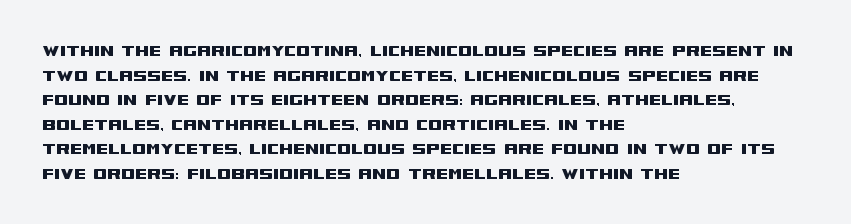
Q: Is the text italic (slanted)? A: No, it is upright.
Q: Is the text underlined? A: No.
Q: How is the paragraph aligned? A: Left-aligned.
Q: Is the spacing between letters normal or unusually wide? A: Normal.
